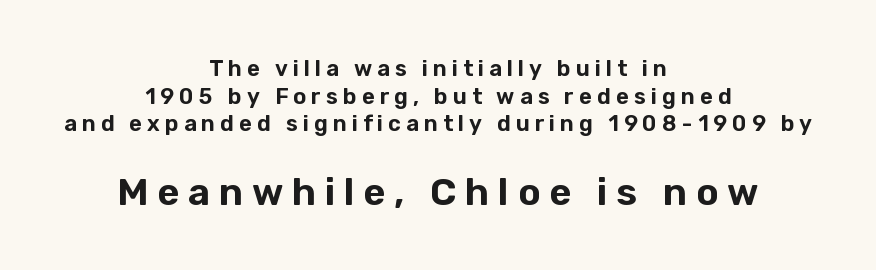
Q: Is the text italic (slanted)? A: No, it is upright.
Q: Is the typeface a serif or a sans-serif typeface? A: Sans-serif.
Q: Is the text underlined? A: No.
Q: How is the paragraph aligned? A: Centered.
Q: Is the spacing between letters normal or unusually wide? A: Unusually wide.
Q: Is the spacing between lines tight, normal or loose? A: Normal.
Q: Which block of text is set in a larger size, the first (top) or the second (bottom)? A: The second (bottom) one.
Q: Width (condensed, normal, or wide)? A: Normal.
Q: Stroke contrast? A: Low.
Q: x-height? A: Medium.
Q: Monospaced? A: No.
